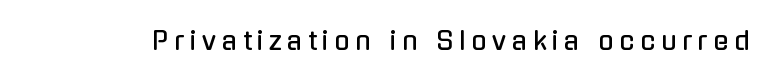
The image shows 25 px text type, upright; set unusually wide letter spacing (+0.23 em), not underlined.
